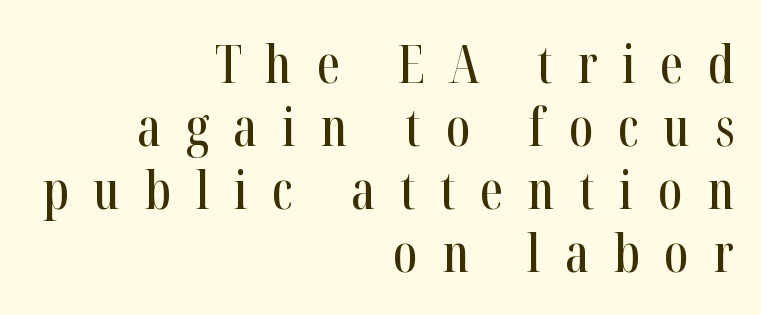
{"serif": "yes", "italic": "no", "width": "condensed", "stroke_contrast": "high", "x_height": "medium", "monospaced": "no", "underline": "no", "align": "right", "line_spacing_ratio": 1.21, "letter_spacing": "wide", "letter_spacing_em": 0.47, "glyph_px": 52}
